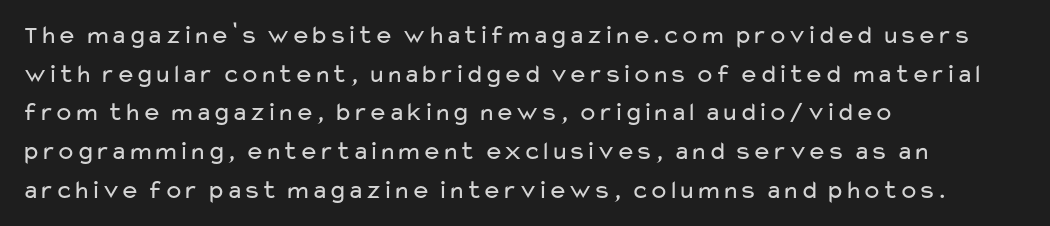
The image shows 26 px text type, upright; set left-aligned, normal line spacing (1.49x), normal letter spacing, not underlined.
